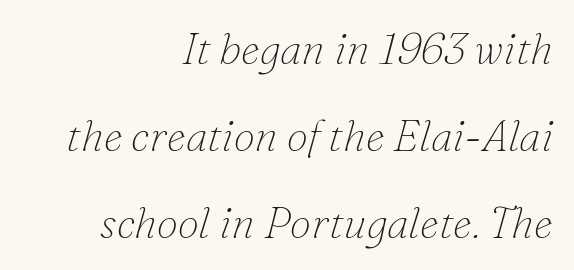
Q: Is the text bold? A: No.
Q: Is the text italic (slanted)? A: Yes, it leans right by about 16 degrees.
Q: Is the typeface a serif or a sans-serif typeface? A: Serif.
Q: Is the text underlined? A: No.
Q: How is the paragraph aligned? A: Right-aligned.
Q: Is the spacing between letters normal or unusually wide? A: Normal.
Q: Is the spacing between lines tight, normal or loose? A: Loose.
Q: Width (condensed, normal, or wide)? A: Normal.
Q: Stroke contrast? A: Low.
Q: x-height? A: Small.
Q: Monospaced? A: No.
